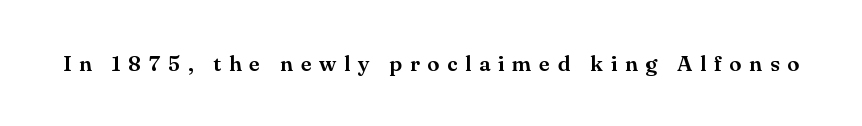
The image shows 22 px text type, upright; set unusually wide letter spacing (+0.35 em), not underlined.
